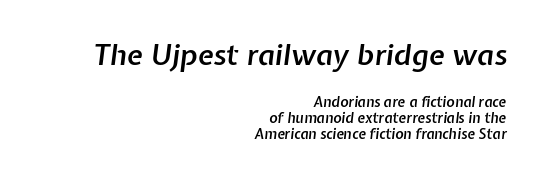
Weight: semibold (demi). Tracking here is standard; glyphs follow each other at the usual distance. The strip under each line holds only bare page. The axis of the letterforms is tilted away from vertical. You could not count columns in this text — the font is proportionally spaced. The ragged edge is on the left, which tells us the setting is flush right.
